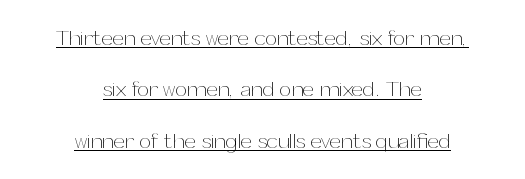
{"italic": "no", "bold": "no", "underline": "yes", "align": "center", "line_spacing": "loose", "line_spacing_ratio": 2.45, "letter_spacing": "normal", "letter_spacing_em": 0.0, "glyph_px": 21}
